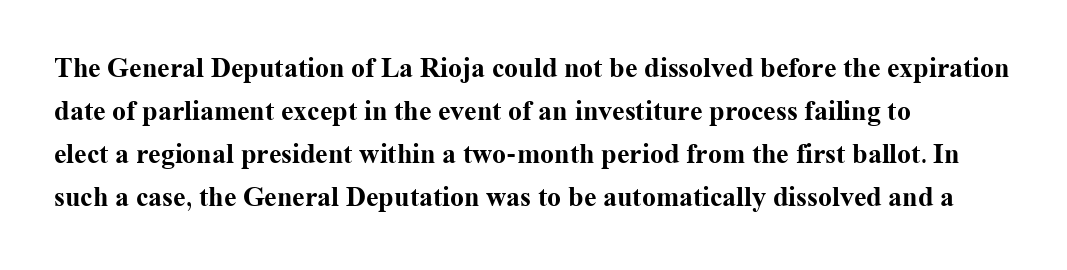
You could not count columns in this text — the font is proportionally spaced. Posture: upright roman. Plain, unruled lines of type. The rendering uses a bold face; every stroke is thick and dark. Reading down the column, the eye jumps a familiar distance to each next line. Leftover space on each line is placed entirely after the last word.
